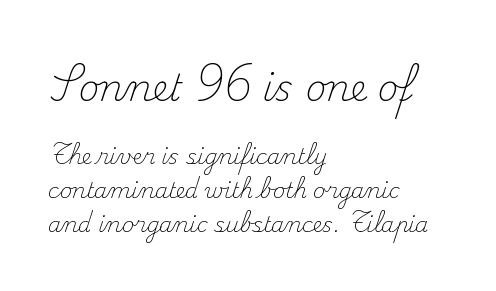
You could call the tracking neutral — neither tight nor loose. Which chunk is bigger? The first one — the top block dwarfs the bottom. The setting favours the left margin, as ordinary paragraphs usually do.
